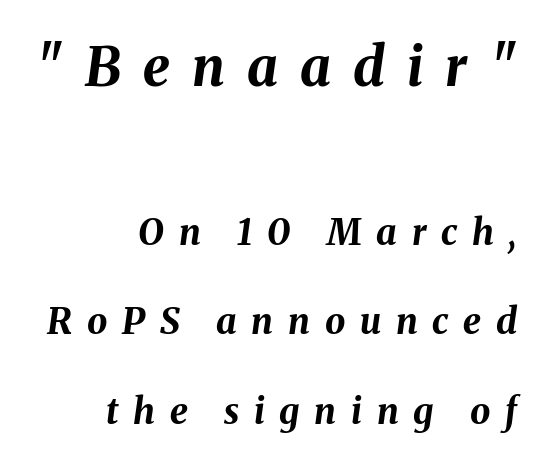
The image shows 54 px bold type, italic (leaning right); set right-aligned, loose line spacing (2.48x), unusually wide letter spacing (+0.41 em), not underlined; the first (top) block is 1.5x larger; medium stroke contrast and a medium x-height.
